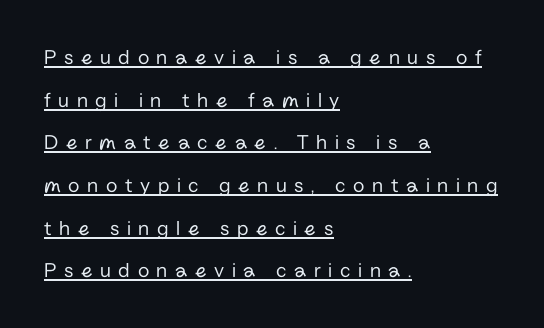
The image shows 21 px text type, upright; set left-aligned, loose line spacing (2.03x), unusually wide letter spacing (+0.36 em), underlined.
